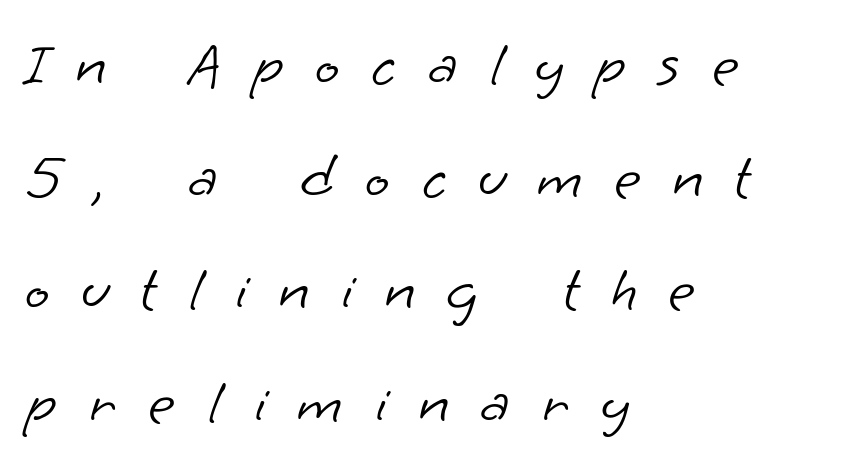
{"serif": "no", "bold": "no", "weight": "light", "width": "normal", "stroke_contrast": "low", "x_height": "small", "monospaced": "no", "underline": "no", "align": "left", "line_spacing_ratio": 1.76, "letter_spacing": "wide", "letter_spacing_em": 0.5, "glyph_px": 64}
